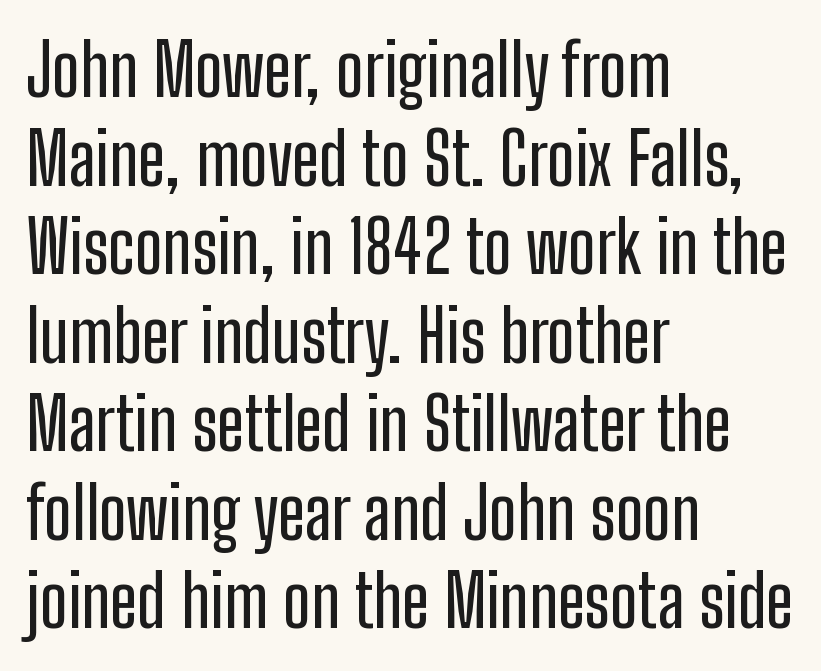
Q: Is the text italic (slanted)? A: No, it is upright.
Q: Is the typeface a serif or a sans-serif typeface? A: Sans-serif.
Q: Is the text underlined? A: No.
Q: How is the paragraph aligned? A: Left-aligned.
Q: Is the spacing between letters normal or unusually wide? A: Normal.
Q: Width (condensed, normal, or wide)? A: Condensed.
Q: Stroke contrast? A: Low.
Q: x-height? A: Medium.
Q: Monospaced? A: No.
